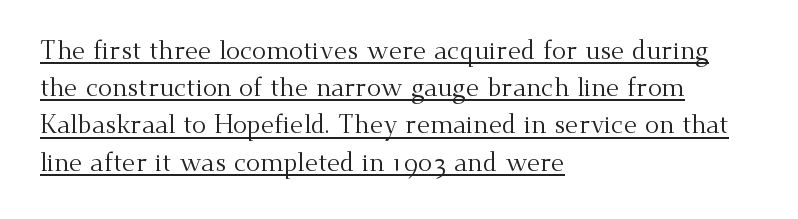
{"italic": "no", "bold": "no", "underline": "yes", "align": "left", "line_spacing": "normal", "line_spacing_ratio": 1.43, "letter_spacing": "normal", "letter_spacing_em": 0.0, "glyph_px": 26}
